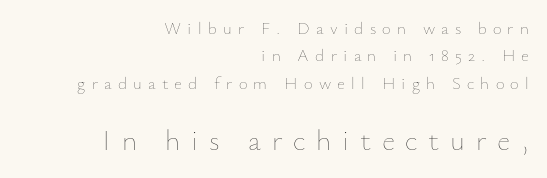
{"italic": "no", "bold": "no", "weight": "thin", "width": "normal", "stroke_contrast": "low", "x_height": "small", "monospaced": "no", "underline": "no", "align": "right", "line_spacing": "normal", "line_spacing_ratio": 1.61, "letter_spacing": "wide", "letter_spacing_em": 0.37, "larger_block": "second", "size_ratio": 1.71, "glyph_px": 29}
